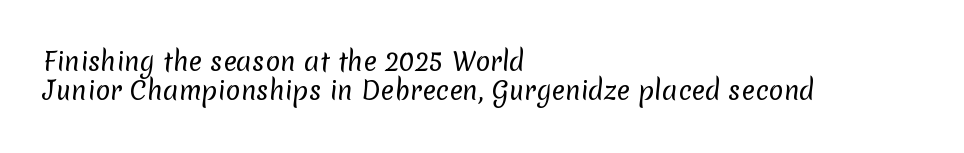
Which margin do the lines hug? The left one — the right edge is uneven. The face looks like a standard text weight, possibly lighter. The gap between lines stays unmarked. Each word holds together tightly as a unit, with standard inter-letter gaps.
